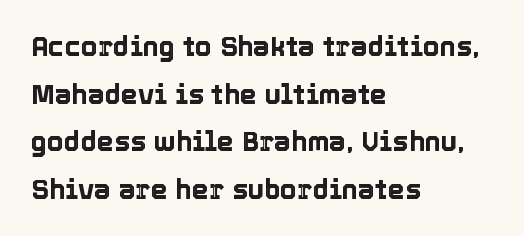
The text block is weighted toward the left margin, trailing off unevenly rightward. A bare baseline throughout the passage. The letterforms sit shoulder to shoulder at normal distance. Every stem runs plumb, perpendicular to the baseline.
